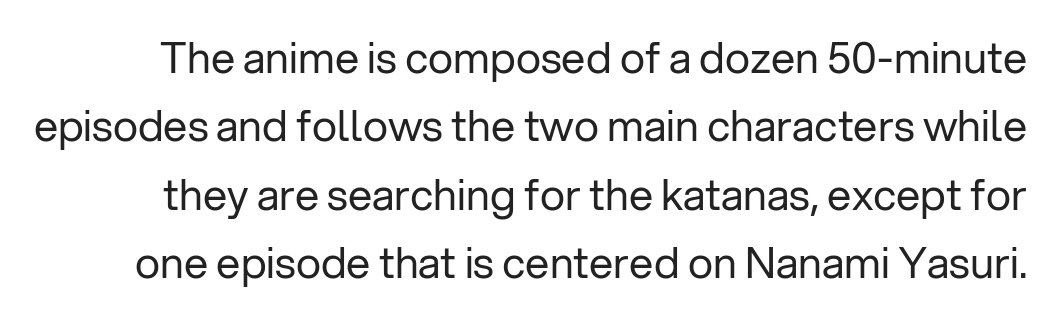
This sample has the flowing, uneven cadence of proportional lettering. Default kerning and tracking; the words read as compact shapes. Leading: standard. Summary of weight: not heavy and not bold. The letters stand straight up with perfectly vertical stems.
